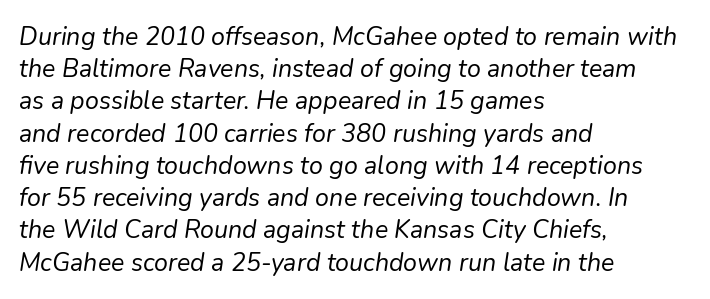
Glyph-to-glyph distance matches everyday printed text. Is the stroke heavy? The answer is a plain regular-or-lighter. Notice how the passage keeps a crisp vertical edge on the left only. Descender tails drop into unmarked territory. In terms of leading, this rendering sits right in the middle.
